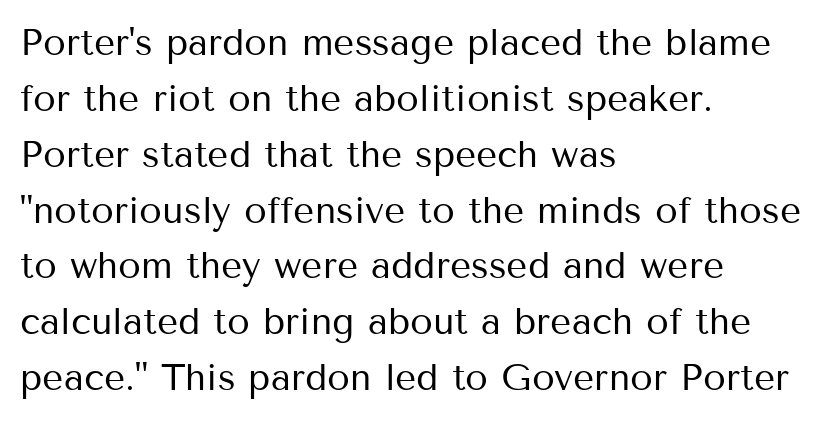
Q: Is the text bold? A: No.
Q: Is the text italic (slanted)? A: No, it is upright.
Q: Is the typeface a serif or a sans-serif typeface? A: Sans-serif.
Q: Is the text underlined? A: No.
Q: How is the paragraph aligned? A: Left-aligned.
Q: Is the spacing between letters normal or unusually wide? A: Normal.
Q: Is the spacing between lines tight, normal or loose? A: Normal.
Q: Width (condensed, normal, or wide)? A: Normal.
Q: Stroke contrast? A: Medium.
Q: x-height? A: Medium.
Q: Monospaced? A: No.
